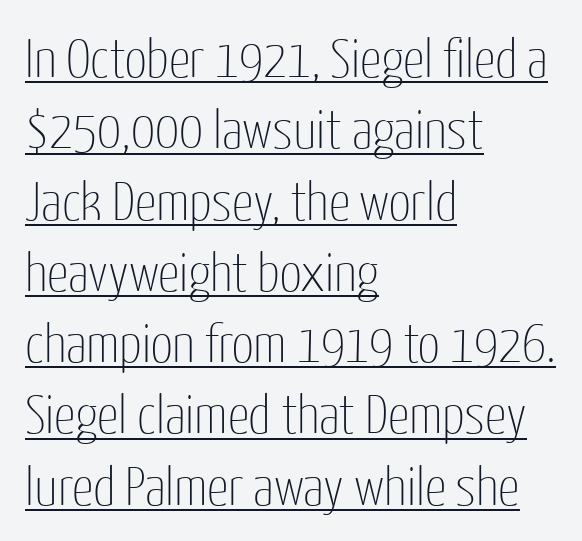
The image shows 54 px thin, condensed sans-serif type, upright; set left-aligned, normal line spacing (1.32x), normal letter spacing, underlined; low stroke contrast and a medium x-height.
